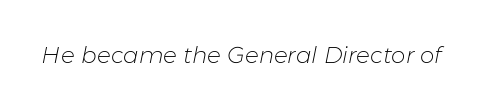
The strokes carry an ordinary text weight at most. Has an underline been added? It has not. Tracking here is standard; glyphs follow each other at the usual distance. Posture: slanted.
